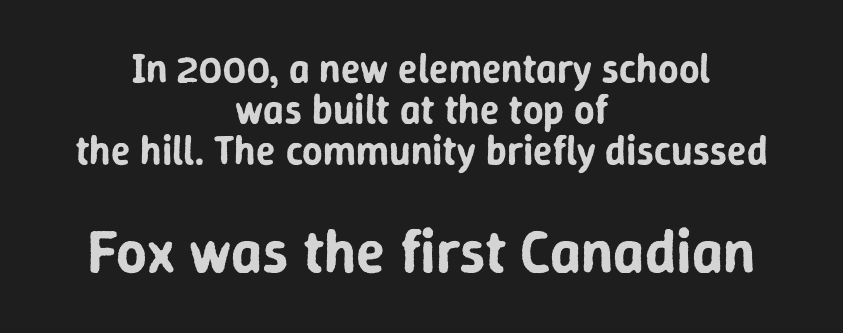
Q: Is the text italic (slanted)? A: No, it is upright.
Q: Is the typeface a serif or a sans-serif typeface? A: Sans-serif.
Q: Is the text underlined? A: No.
Q: How is the paragraph aligned? A: Centered.
Q: Is the spacing between letters normal or unusually wide? A: Normal.
Q: Is the spacing between lines tight, normal or loose? A: Tight.
Q: Which block of text is set in a larger size, the first (top) or the second (bottom)? A: The second (bottom) one.
Q: Width (condensed, normal, or wide)? A: Normal.
Q: Stroke contrast? A: Low.
Q: x-height? A: Medium.
Q: Monospaced? A: No.
